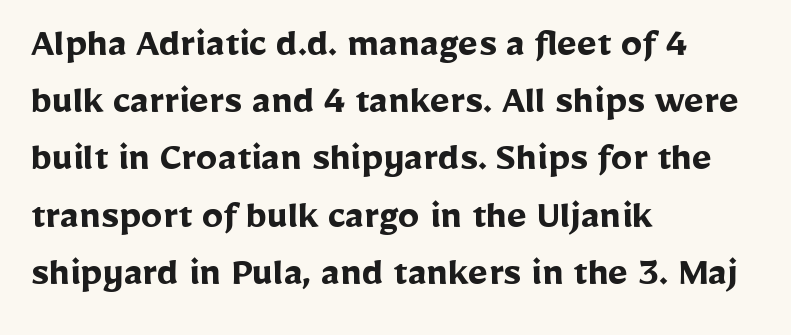
{"serif": "no", "italic": "no", "bold": "yes", "weight": "semibold", "width": "normal", "stroke_contrast": "low", "x_height": "medium", "monospaced": "no", "underline": "no", "align": "left", "line_spacing": "normal", "line_spacing_ratio": 1.33, "letter_spacing": "normal", "letter_spacing_em": 0.0, "glyph_px": 43}
